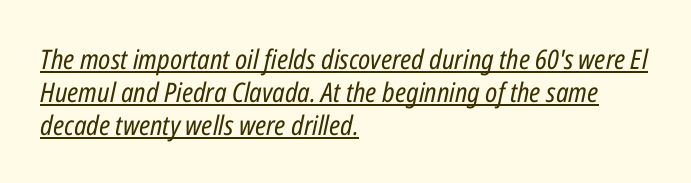
This is not heavy type; no bold has been used. Where is the straight margin? On the left. The typesetter has applied underlining to the passage shown. The face used here is rendered with its standard letterfit.
